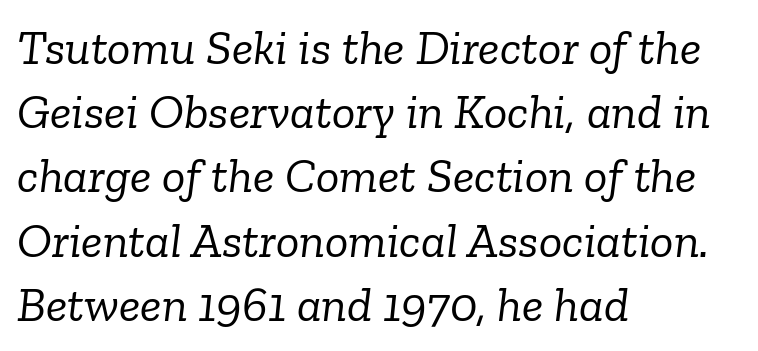
Q: Is the text bold? A: No.
Q: Is the text italic (slanted)? A: Yes, it leans right by about 6 degrees.
Q: Is the typeface a serif or a sans-serif typeface? A: Serif.
Q: Is the text underlined? A: No.
Q: How is the paragraph aligned? A: Left-aligned.
Q: Is the spacing between letters normal or unusually wide? A: Normal.
Q: Is the spacing between lines tight, normal or loose? A: Normal.
Q: Width (condensed, normal, or wide)? A: Normal.
Q: Stroke contrast? A: Low.
Q: x-height? A: Medium.
Q: Monospaced? A: No.
